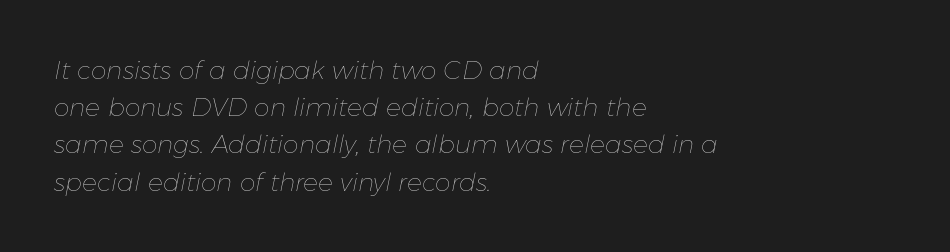
Q: Is the text bold? A: No.
Q: Is the text italic (slanted)? A: Yes, it leans right by about 11 degrees.
Q: Is the text underlined? A: No.
Q: How is the paragraph aligned? A: Left-aligned.
Q: Is the spacing between letters normal or unusually wide? A: Normal.
Q: Is the spacing between lines tight, normal or loose? A: Normal.
